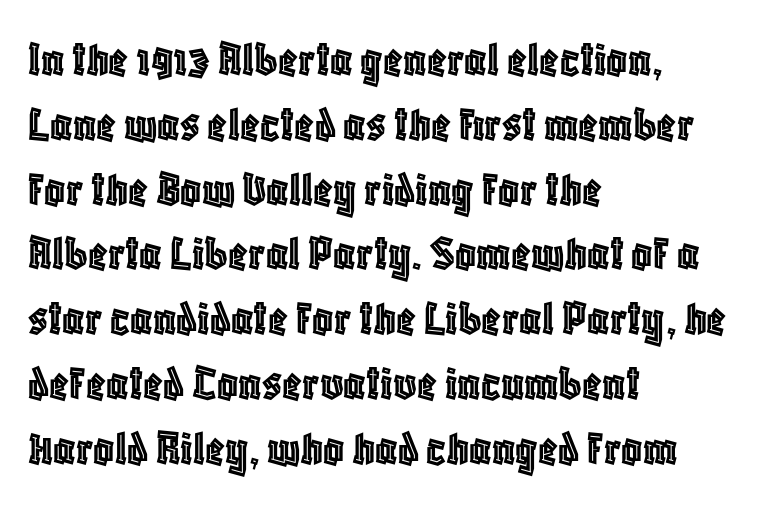
{"italic": "no", "width": "condensed", "x_height": "large", "monospaced": "no", "underline": "no", "align": "left", "line_spacing": "normal", "line_spacing_ratio": 1.27, "letter_spacing": "normal", "letter_spacing_em": 0.0, "glyph_px": 51}
